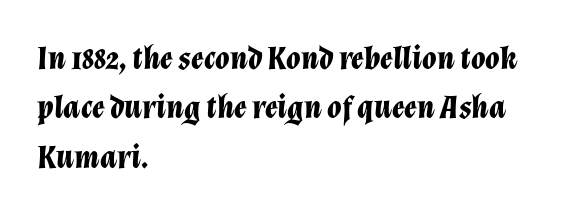
{"italic": "yes", "lean": "right", "slant_degrees": 12, "bold": "yes", "weight": "bold", "width": "normal", "stroke_contrast": "low", "x_height": "medium", "monospaced": "no", "underline": "no", "align": "left", "line_spacing": "normal", "line_spacing_ratio": 1.5, "letter_spacing": "normal", "letter_spacing_em": 0.0, "glyph_px": 33}
